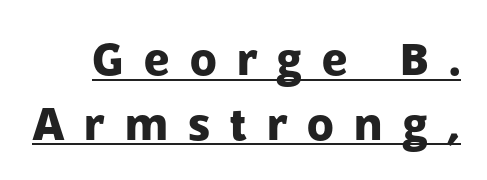
The image shows 44 px heavy sans-serif type, upright; set normal line spacing (1.47x), unusually wide letter spacing (+0.46 em), underlined; low stroke contrast and a medium x-height.
